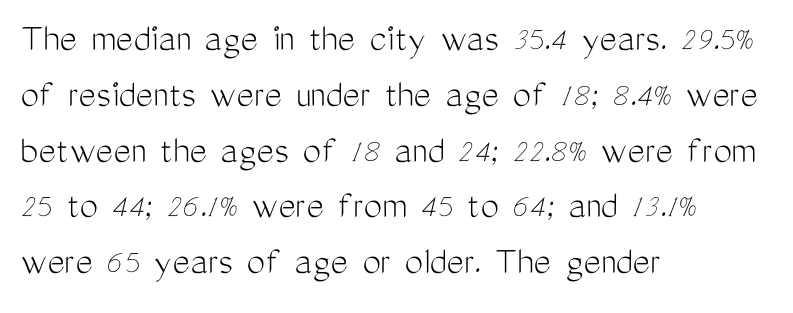
Underline: absent. Weight: in the light-to-regular range. Typeset ragged right — the left edge is the straight one. No italicization has been applied; the sample stays upright.
